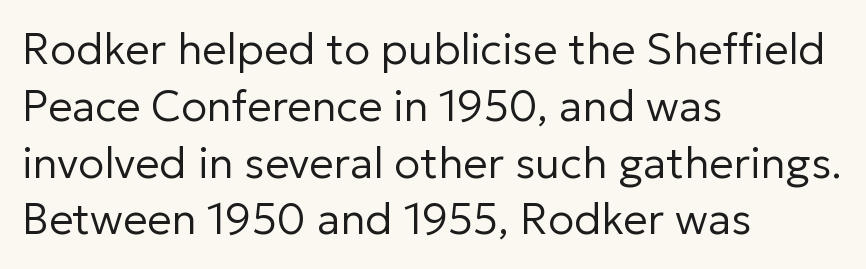
You could not count columns in this text — the font is proportionally spaced. The type sits square on the baseline with zero lean. Decoration check: the copy has no underline. One-word summary of the alignment: left. Does the type have serifs? No, each stem ends abruptly. The font sits on the lighter half of the weight spectrum, regular included.
